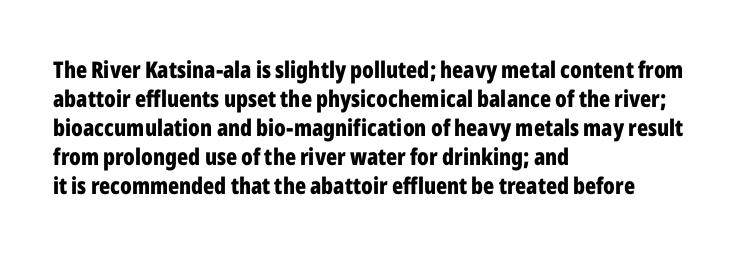
The typography opts for an upright posture over an oblique one. What weight is shown? A full bold with thick strokes. How would I describe the line gaps? Plain and ordinary. Each line starts at the same left margin while the right side varies.
